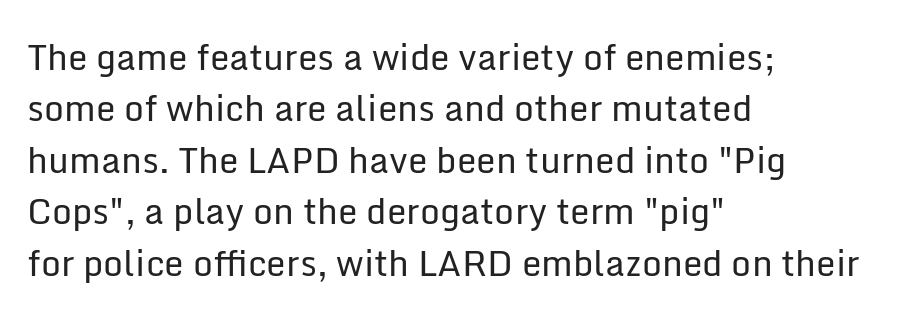
Q: Is the text bold? A: No.
Q: Is the text italic (slanted)? A: No, it is upright.
Q: Is the typeface a serif or a sans-serif typeface? A: Sans-serif.
Q: Is the text underlined? A: No.
Q: How is the paragraph aligned? A: Left-aligned.
Q: Is the spacing between letters normal or unusually wide? A: Normal.
Q: Is the spacing between lines tight, normal or loose? A: Normal.
Q: Width (condensed, normal, or wide)? A: Normal.
Q: Stroke contrast? A: Low.
Q: x-height? A: Medium.
Q: Monospaced? A: No.
